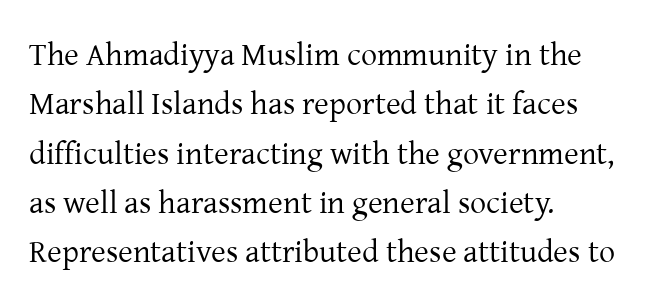
The rendering anchors every line to the left-hand side. The words here are not underlined. The face used here is seriffed, in the tradition of book romans. The cut favours lightness, reaching ordinary text weight at its darkest. The line texture is even and compact thanks to regular tracking. Ascenders rise straight up at ninety degrees.
